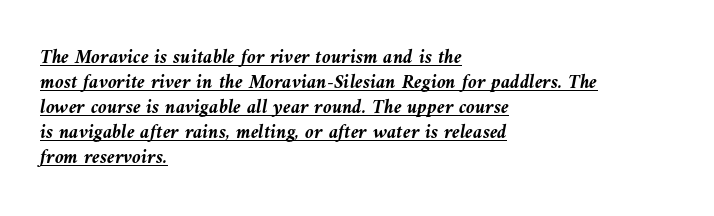
The image shows 20 px bold type, italic (leaning left); set left-aligned, normal line spacing (1.25x), normal letter spacing, underlined.
